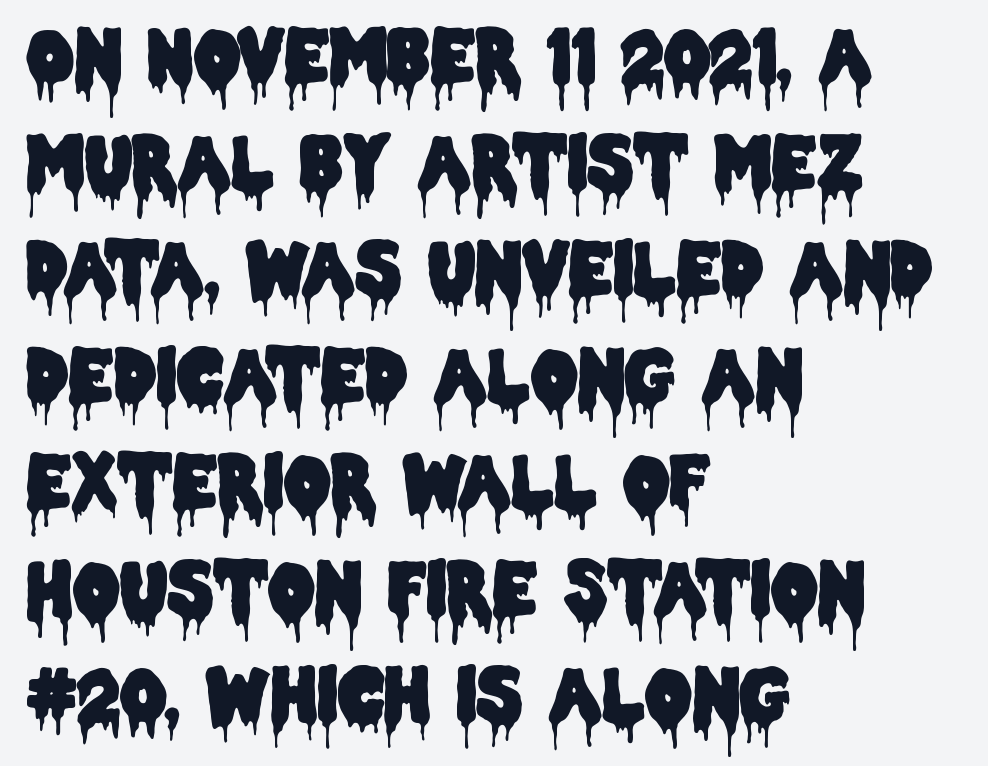
Q: Is the text italic (slanted)? A: No, it is upright.
Q: Is the typeface a serif or a sans-serif typeface? A: Sans-serif.
Q: Is the text underlined? A: No.
Q: How is the paragraph aligned? A: Left-aligned.
Q: Is the spacing between letters normal or unusually wide? A: Normal.
Q: Is the spacing between lines tight, normal or loose? A: Normal.
Q: Width (condensed, normal, or wide)? A: Condensed.
Q: Stroke contrast? A: Low.
Q: x-height? A: Large.
Q: Monospaced? A: No.
